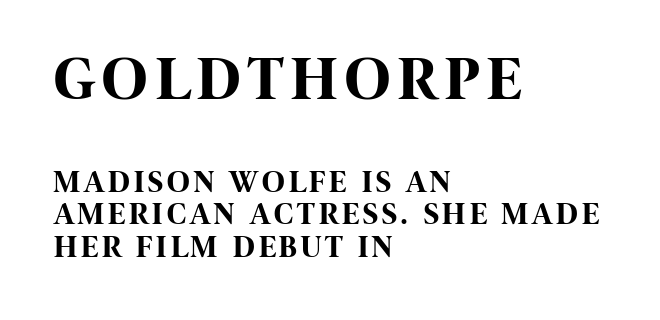
Italic? Not at all — the glyphs are vertical. Looks like regular typesetting: each glyph gets only the width it needs. Very little white space separates one row of letters from the next. A typesetter would label this face a sans. Letters rest on an invisible, unmarked baseline.
